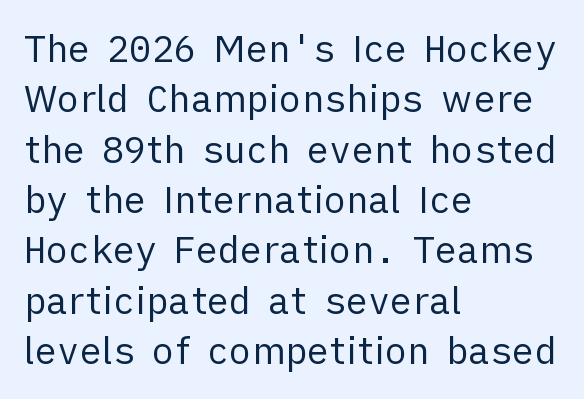
Inter-character spacing is left at the font's built-in metrics. Note: no serifs on the glyphs. Unbolded letterforms with no extra heft. The rendering uses natural spacing where letterforms have individual widths.
